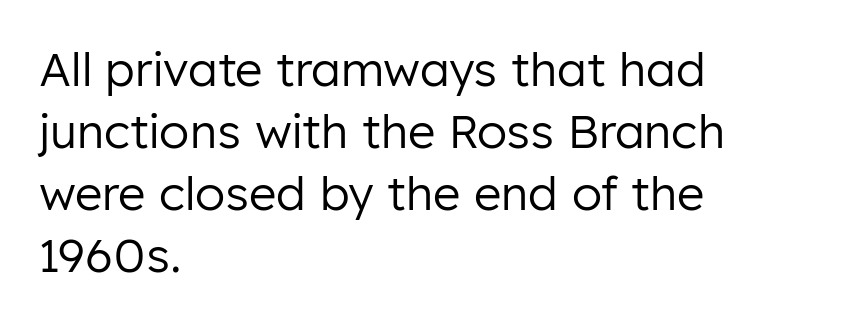
The image shows 47 px regular-weight sans-serif type, upright; set left-aligned, normal line spacing (1.32x), normal letter spacing, not underlined; low stroke contrast and a medium x-height.
